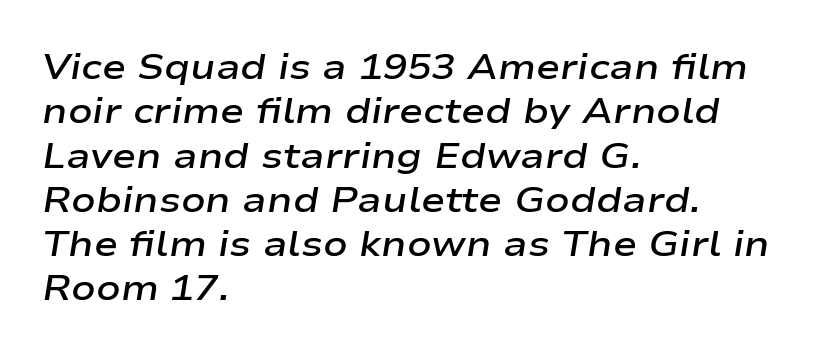
Line beginnings align vertically; line endings do not. Looks like regular typesetting: each glyph gets only the width it needs. It's the slanting kind of type. Look at the stroke-to-counter ratio: somewhat heavy, a semibold. There is no visible air inserted between adjacent glyphs. Lines of text with bare space underneath.
